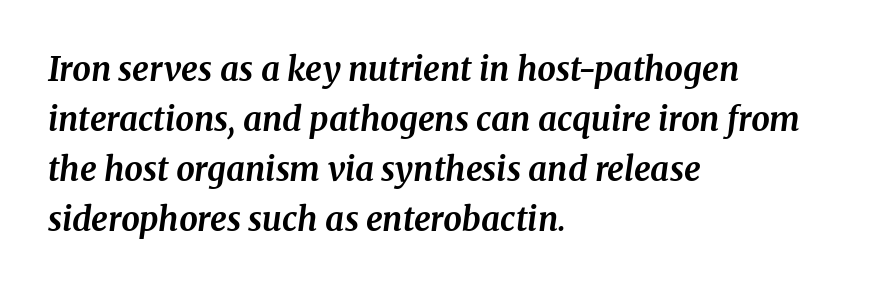
Q: Is the text bold? A: Yes.
Q: Is the text italic (slanted)? A: Yes, it leans right by about 8 degrees.
Q: Is the typeface a serif or a sans-serif typeface? A: Serif.
Q: Is the text underlined? A: No.
Q: How is the paragraph aligned? A: Left-aligned.
Q: Is the spacing between letters normal or unusually wide? A: Normal.
Q: Is the spacing between lines tight, normal or loose? A: Normal.
Q: Width (condensed, normal, or wide)? A: Normal.
Q: Stroke contrast? A: Medium.
Q: x-height? A: Medium.
Q: Monospaced? A: No.
